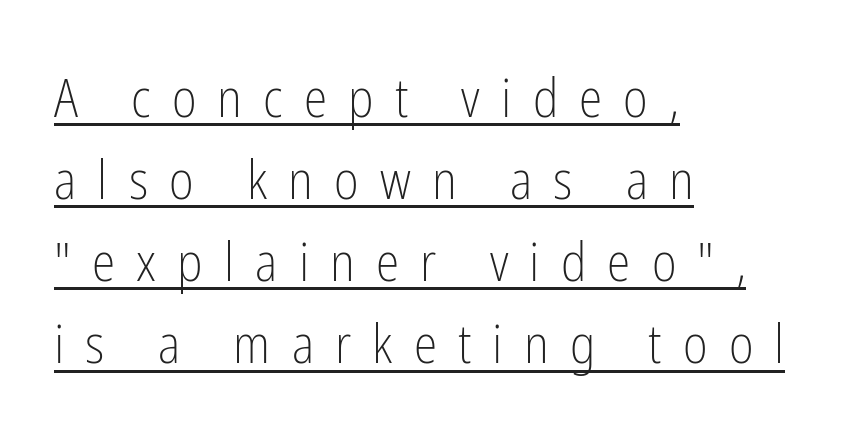
{"serif": "no", "italic": "no", "bold": "no", "weight": "light", "width": "condensed", "stroke_contrast": "low", "x_height": "medium", "monospaced": "no", "underline": "yes", "align": "left", "line_spacing": "normal", "line_spacing_ratio": 1.55, "letter_spacing": "wide", "letter_spacing_em": 0.4, "glyph_px": 53}
